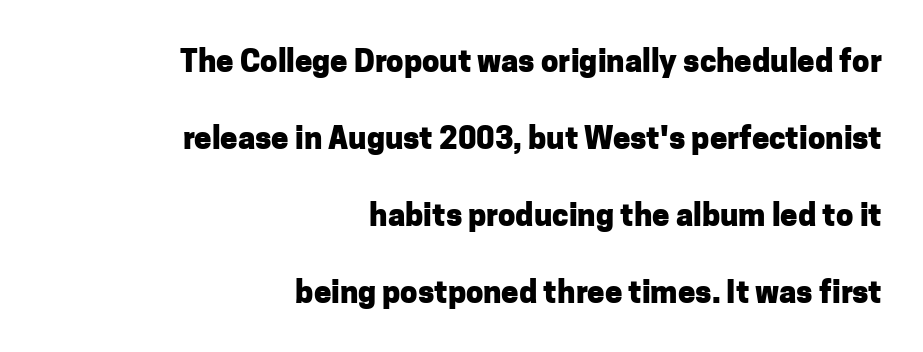
The image shows 31 px heavy sans-serif type, upright; set right-aligned, loose line spacing (2.48x), normal letter spacing, not underlined; low stroke contrast and a medium x-height.
